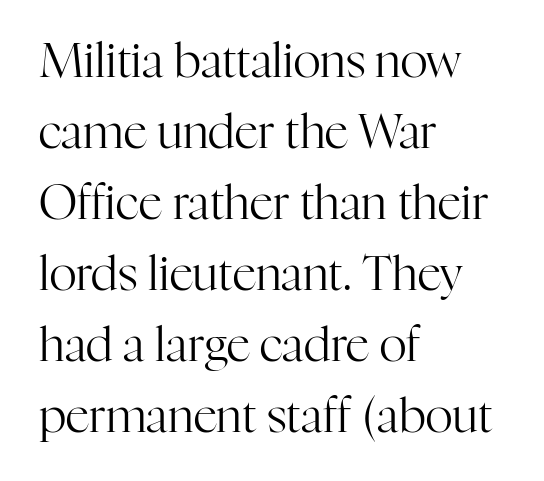
The image shows 47 px regular-weight serif type, upright; set left-aligned, normal line spacing (1.51x), normal letter spacing, not underlined; high stroke contrast and a medium x-height.
